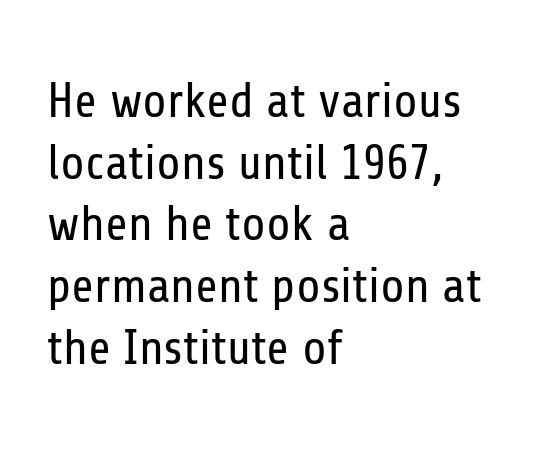
Rows of type keep a routine distance in the vertical direction. One-word summary of the alignment: left. Each word holds together tightly as a unit, with standard inter-letter gaps. The weight tops out at a normal text grade.
